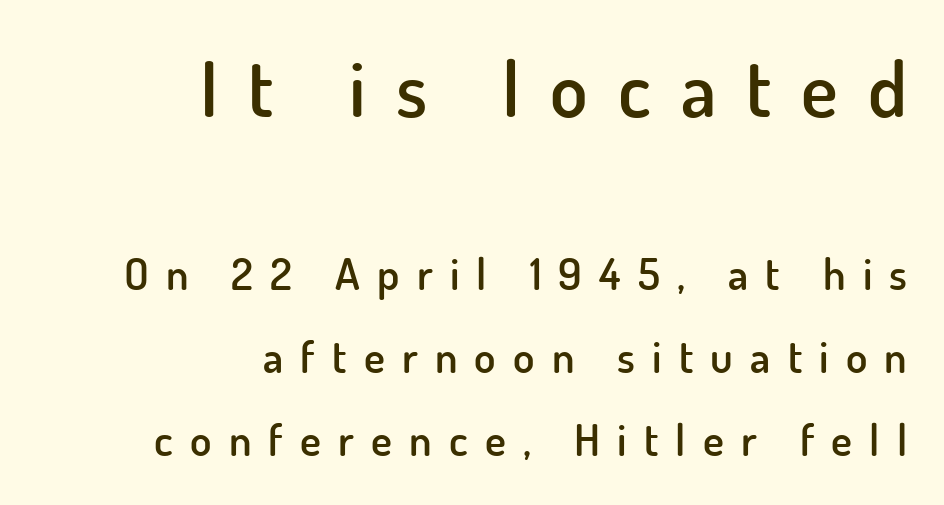
The image shows 77 px semibold sans-serif type, upright; set right-aligned, line spacing 1.89x, unusually wide letter spacing (+0.39 em), not underlined; the first (top) block is 1.75x larger; low stroke contrast and a small x-height.
